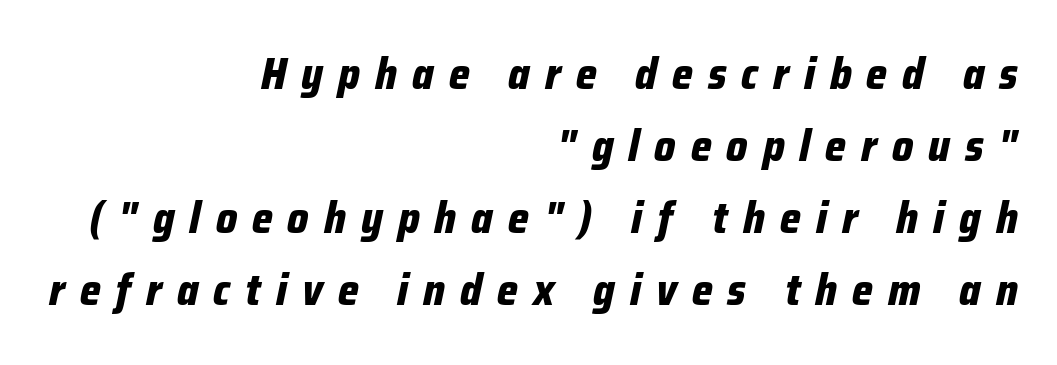
Q: Is the text bold? A: Yes.
Q: Is the text italic (slanted)? A: Yes, it leans right by about 12 degrees.
Q: Is the text underlined? A: No.
Q: How is the paragraph aligned? A: Right-aligned.
Q: Is the spacing between letters normal or unusually wide? A: Unusually wide.
Q: Is the spacing between lines tight, normal or loose? A: Normal.
Q: Width (condensed, normal, or wide)? A: Condensed.
Q: Stroke contrast? A: Low.
Q: x-height? A: Medium.
Q: Monospaced? A: No.
